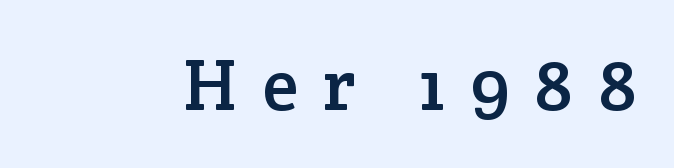
The image shows 73 px serif type, upright; set unusually wide letter spacing (+0.34 em), not underlined; low stroke contrast and a medium x-height.
